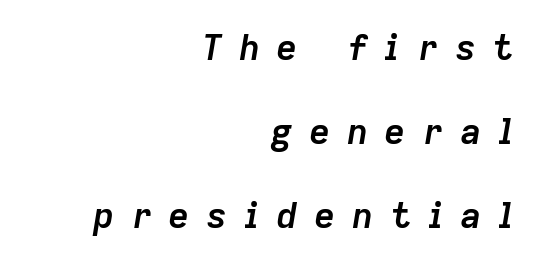
The image shows 36 px semibold type, italic (leaning right); set right-aligned, loose line spacing (2.33x), unusually wide letter spacing (+0.45 em), not underlined; low stroke contrast and a medium x-height.
